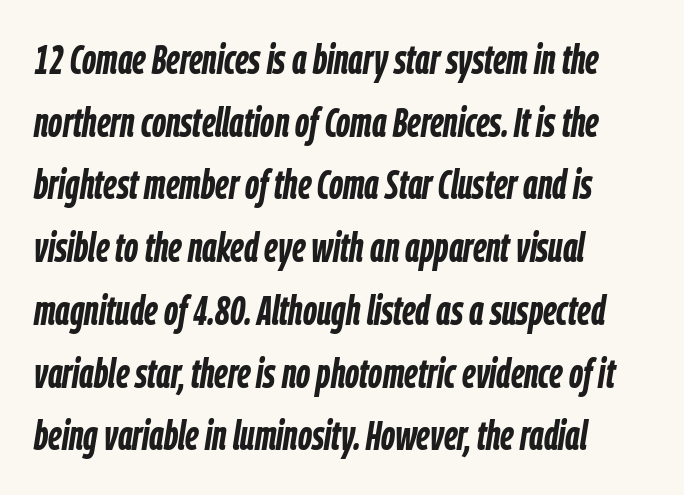
Q: Is the text bold? A: Yes.
Q: Is the text italic (slanted)? A: Yes, it leans right by about 9 degrees.
Q: Is the text underlined? A: No.
Q: How is the paragraph aligned? A: Left-aligned.
Q: Is the spacing between letters normal or unusually wide? A: Normal.
Q: Is the spacing between lines tight, normal or loose? A: Normal.
Q: Width (condensed, normal, or wide)? A: Condensed.
Q: Stroke contrast? A: Low.
Q: x-height? A: Medium.
Q: Monospaced? A: No.
